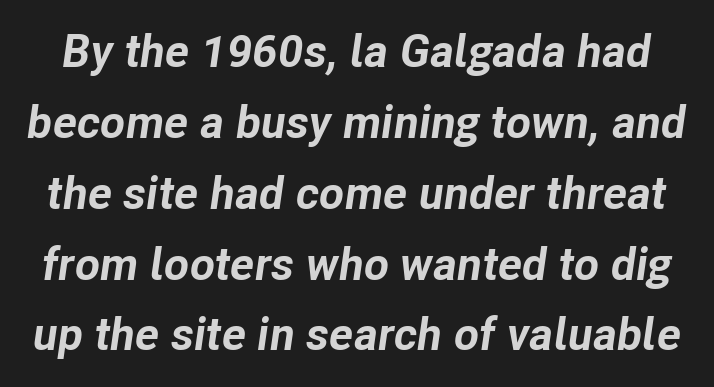
Q: Is the text bold? A: Yes.
Q: Is the text italic (slanted)? A: Yes, it leans right by about 8 degrees.
Q: Is the text underlined? A: No.
Q: Is the spacing between letters normal or unusually wide? A: Normal.
Q: Is the spacing between lines tight, normal or loose? A: Normal.
Q: Width (condensed, normal, or wide)? A: Normal.
Q: Stroke contrast? A: Low.
Q: x-height? A: Medium.
Q: Monospaced? A: No.
